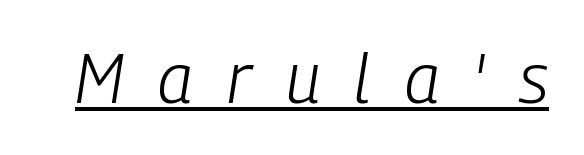
The glyphs look as if they've been sheared to an angle. Between one letter and the next there's a generous, obvious gap. Beneath each row of characters lies a ruled line. Varying glyph widths throughout — classic text-font behaviour. Weight class: somewhere from thin through regular.
